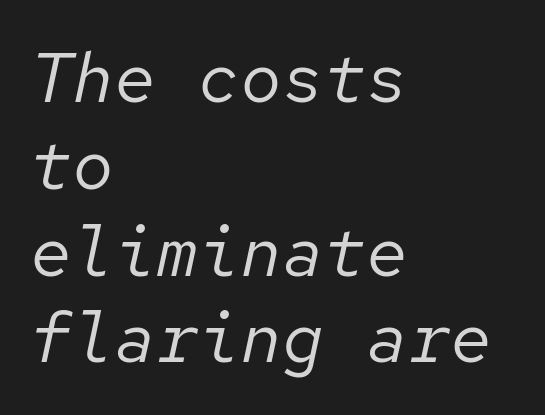
Q: Is the text bold? A: No.
Q: Is the text italic (slanted)? A: Yes, it leans right by about 12 degrees.
Q: Is the text underlined? A: No.
Q: How is the paragraph aligned? A: Left-aligned.
Q: Is the spacing between letters normal or unusually wide? A: Normal.
Q: Width (condensed, normal, or wide)? A: Normal.
Q: Stroke contrast? A: Low.
Q: x-height? A: Medium.
Q: Monospaced? A: Yes.
